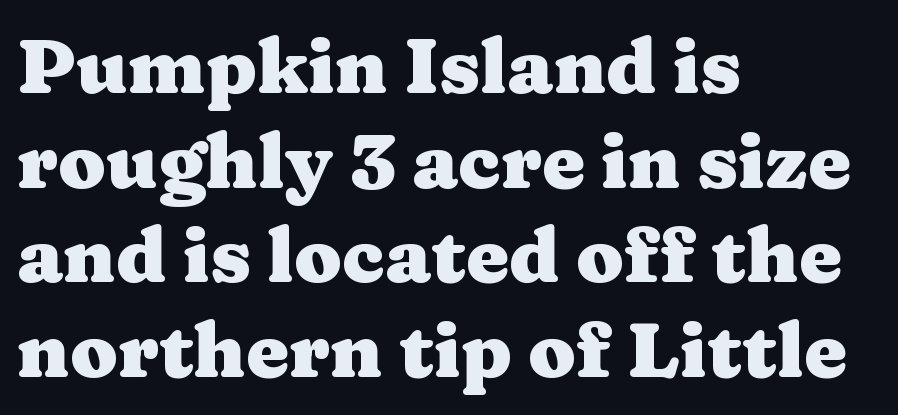
The image shows 77 px heavy, wide serif type, upright; set left-aligned, line spacing 1.23x, normal letter spacing, not underlined; medium stroke contrast and a medium x-height.
